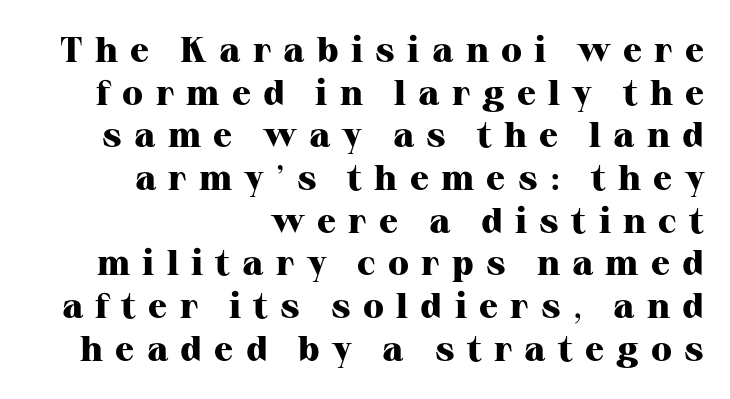
{"serif": "yes", "italic": "no", "bold": "yes", "weight": "heavy", "width": "normal", "stroke_contrast": "high", "x_height": "medium", "monospaced": "no", "underline": "no", "align": "right", "line_spacing_ratio": 1.22, "letter_spacing": "wide", "letter_spacing_em": 0.35, "glyph_px": 35}
